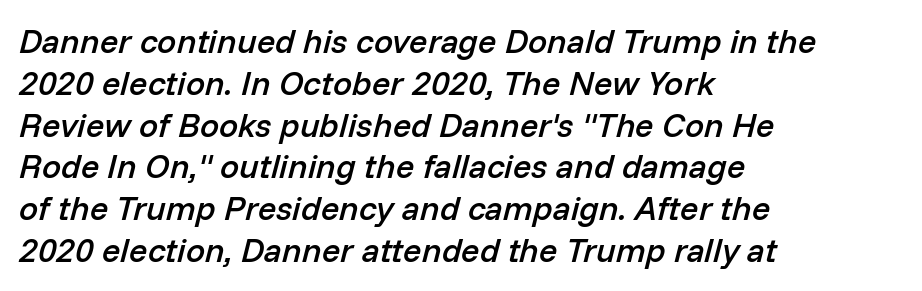
{"italic": "yes", "lean": "right", "slant_degrees": 14, "bold": "semi", "weight": "semibold", "width": "normal", "stroke_contrast": "low", "x_height": "medium", "monospaced": "no", "underline": "no", "align": "left", "line_spacing_ratio": 1.23, "letter_spacing": "normal", "letter_spacing_em": 0.0, "glyph_px": 34}
